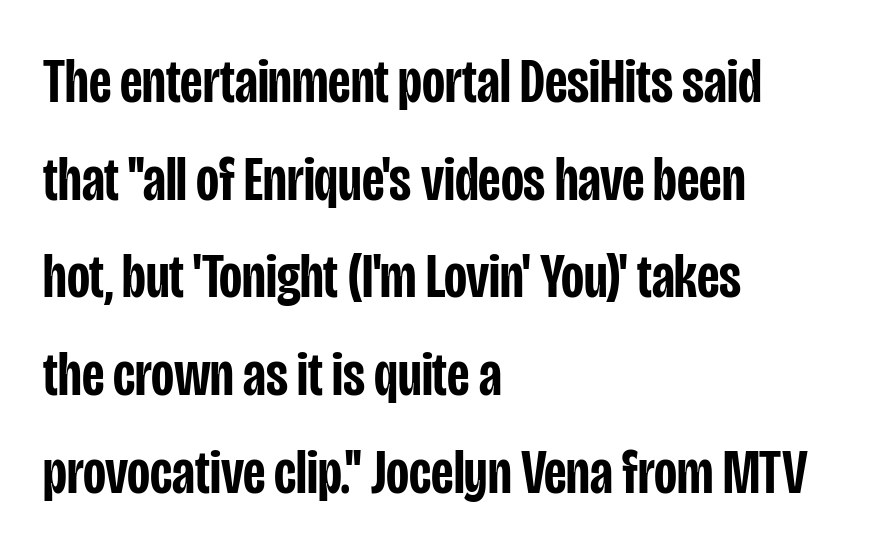
Heft: intermediate — a semibold. The passage shown is typed in a proportional face where columns would drift. In terms of letterspacing, this is plain default setting. This sample is left-justified, so line endings fall wherever the words run out.
